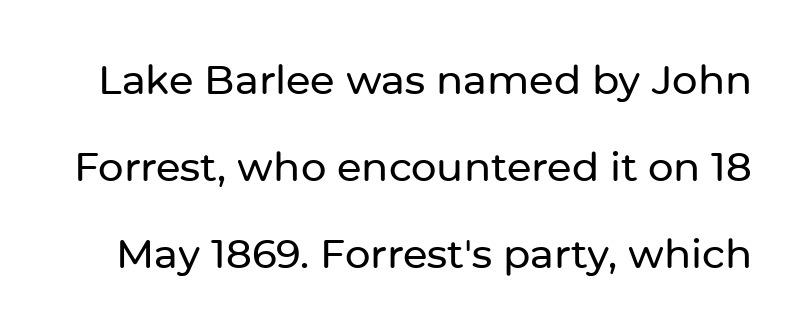
Character widths vary here, with narrow letters taking less room than wide ones. One glance says open: line gaps are wider than usual. Does the type have serifs? No, each stem ends abruptly. A clean baseline with only descenders dipping below it.
